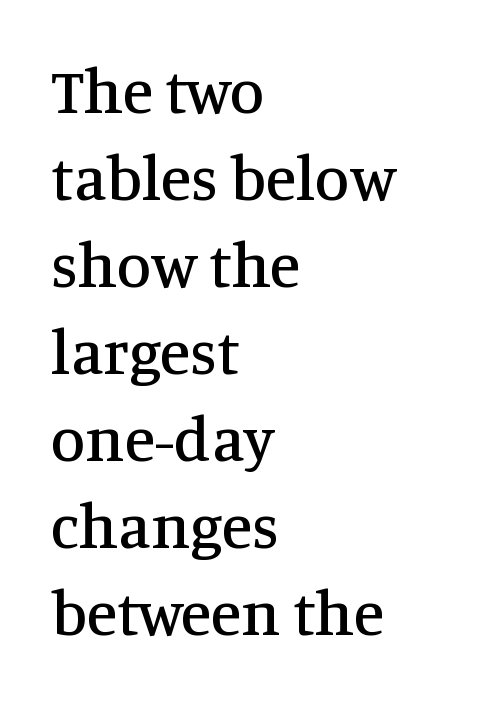
The space beneath each line is pristine and unruled. A typesetter would mark this as roman, not italic. Where is the straight margin? On the left. The face used here is rendered with its standard letterfit. The passage shown is typed in a proportional face where columns would drift.
